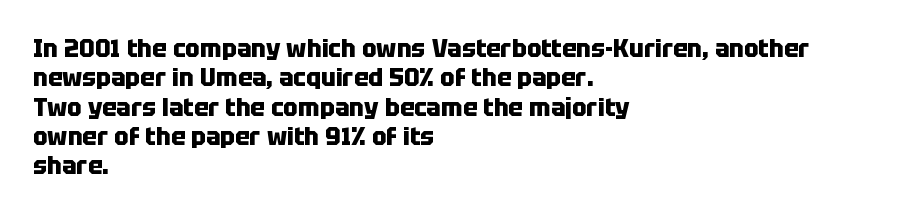
The image shows 24 px bold type, upright; set left-aligned, line spacing 1.22x, normal letter spacing, not underlined.
